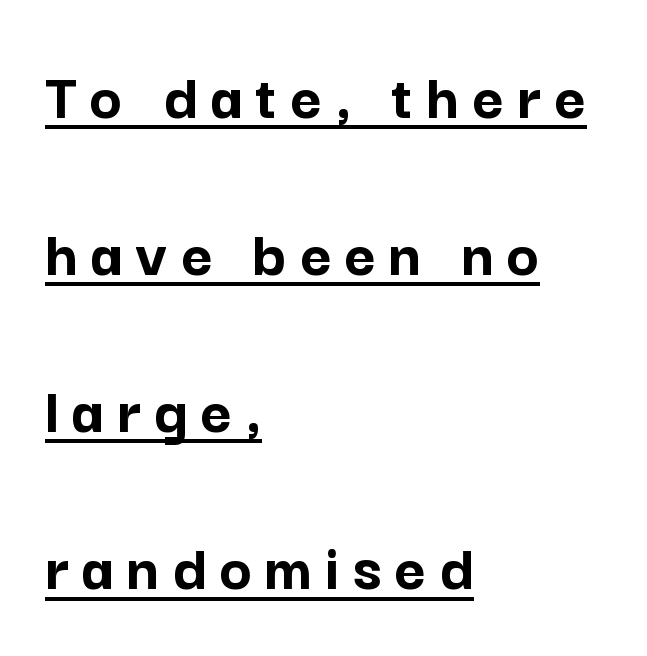
Notice the wide empty band between every row — that's loose leading. Serifs: no, the terminals of the letterforms are clean. Varying glyph widths throughout — classic text-font behaviour. A dark, heavy texture on the line: the type is bold. Layout note: lines flush left.
